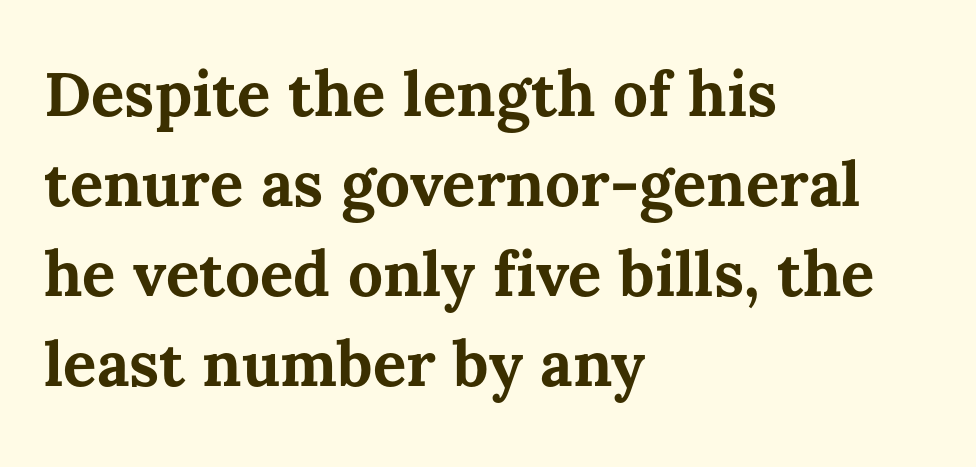
The image shows 62 px bold type, upright; set left-aligned, normal line spacing (1.45x), normal letter spacing, not underlined; medium stroke contrast and a medium x-height.
